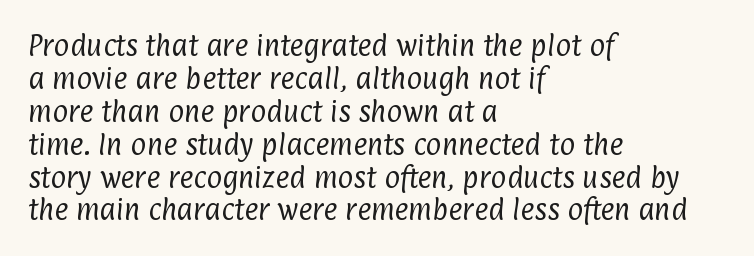
Q: Is the text bold? A: No.
Q: Is the text underlined? A: No.
Q: How is the paragraph aligned? A: Left-aligned.
Q: Is the spacing between letters normal or unusually wide? A: Normal.
Q: Is the spacing between lines tight, normal or loose? A: Normal.
